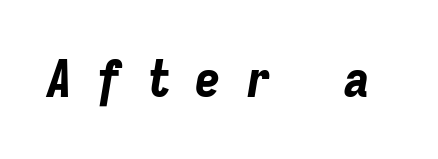
Tracking value appears strongly positive — letters spread wide. The specimen reads as italic at a glance. A bare baseline throughout the passage. Looks like terminal output: every glyph gets an equal slot. This is heavy type, rendered in bold.
